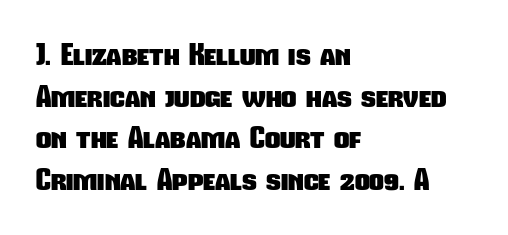
Honestly, the letter spacing is just normal — you wouldn't notice it. This rendering uses left alignment, leaving the right contour irregular. The rendering uses natural spacing where letterforms have individual widths. Whoever set this chose a conventional vertical rhythm. Heavy-handed strokes throughout: this text is bold. The passage shown is typeset with a sans-serif family.
